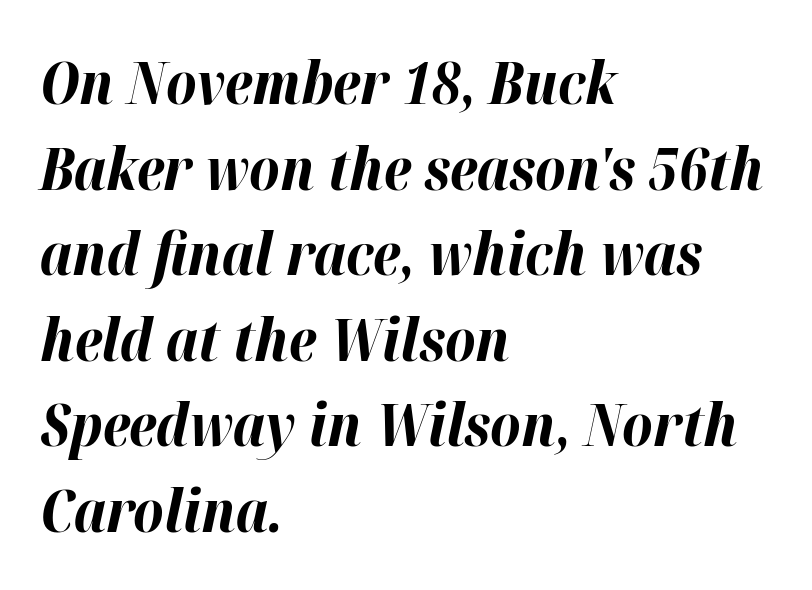
You could call the tracking neutral — neither tight nor loose. Layout note: lines flush left. The words here are not underlined. Vertically, the passage feels balanced, rows spaced as you'd expect.
